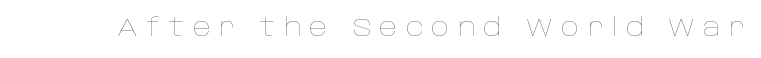
{"italic": "no", "bold": "no", "underline": "no", "letter_spacing": "wide", "letter_spacing_em": 0.34, "glyph_px": 25}
